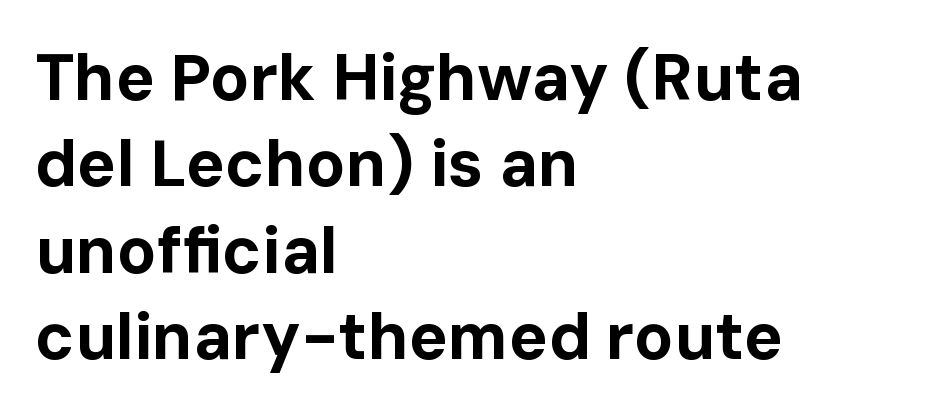
{"serif": "no", "italic": "no", "bold": "yes", "weight": "bold", "width": "normal", "stroke_contrast": "low", "x_height": "medium", "monospaced": "no", "underline": "no", "align": "left", "line_spacing": "normal", "line_spacing_ratio": 1.33, "letter_spacing": "normal", "letter_spacing_em": 0.0, "glyph_px": 65}
